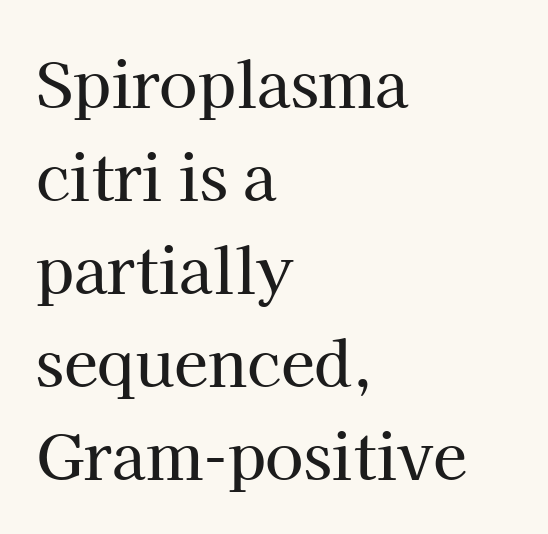
The image shows 62 px serif type, upright; set left-aligned, normal line spacing (1.5x), normal letter spacing, not underlined; high stroke contrast and a medium x-height.
